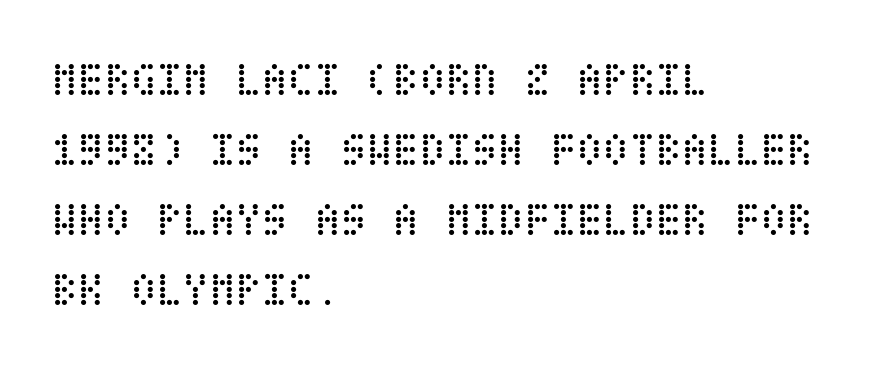
Only glyphs here, with clear space below each row. The line texture is even and compact thanks to regular tracking. Upright lettering throughout. Reading down the column, the eye jumps a familiar distance to each next line.
